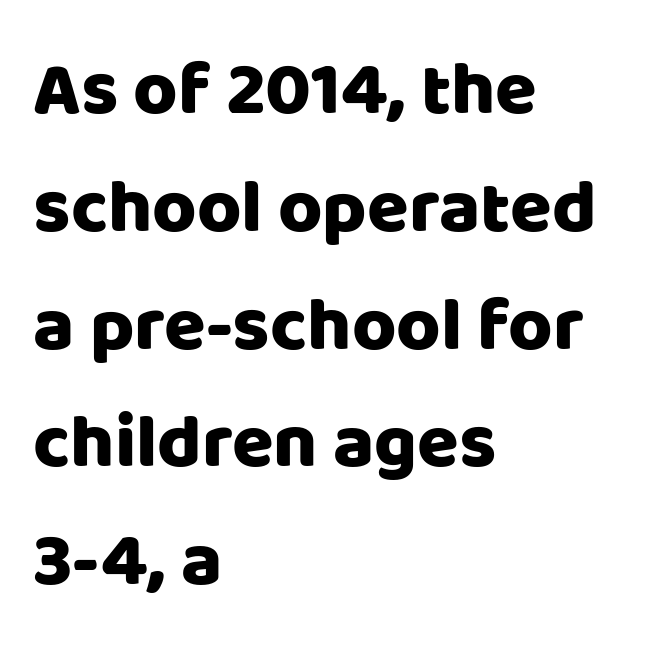
Q: Is the text italic (slanted)? A: No, it is upright.
Q: Is the typeface a serif or a sans-serif typeface? A: Sans-serif.
Q: Is the text underlined? A: No.
Q: How is the paragraph aligned? A: Left-aligned.
Q: Is the spacing between letters normal or unusually wide? A: Normal.
Q: Is the spacing between lines tight, normal or loose? A: Normal.
Q: Width (condensed, normal, or wide)? A: Normal.
Q: Stroke contrast? A: Low.
Q: x-height? A: Large.
Q: Monospaced? A: No.
